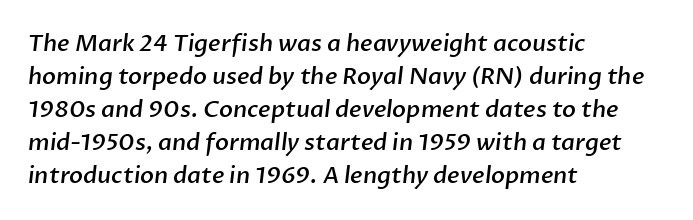
The string is rendered with underlining switched off. A typesetter would call this leading conventional body-copy spacing. On the weight axis this lands at semibold, roughly 600. The ragged edge is on the right, which tells us the setting is flush left.
